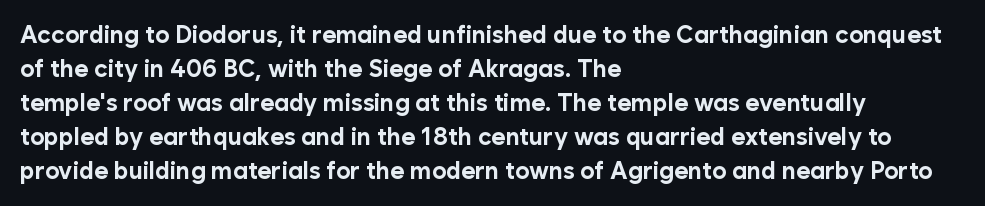
The image shows 24 px bold type, upright; set left-aligned, normal line spacing (1.42x), normal letter spacing, not underlined.
